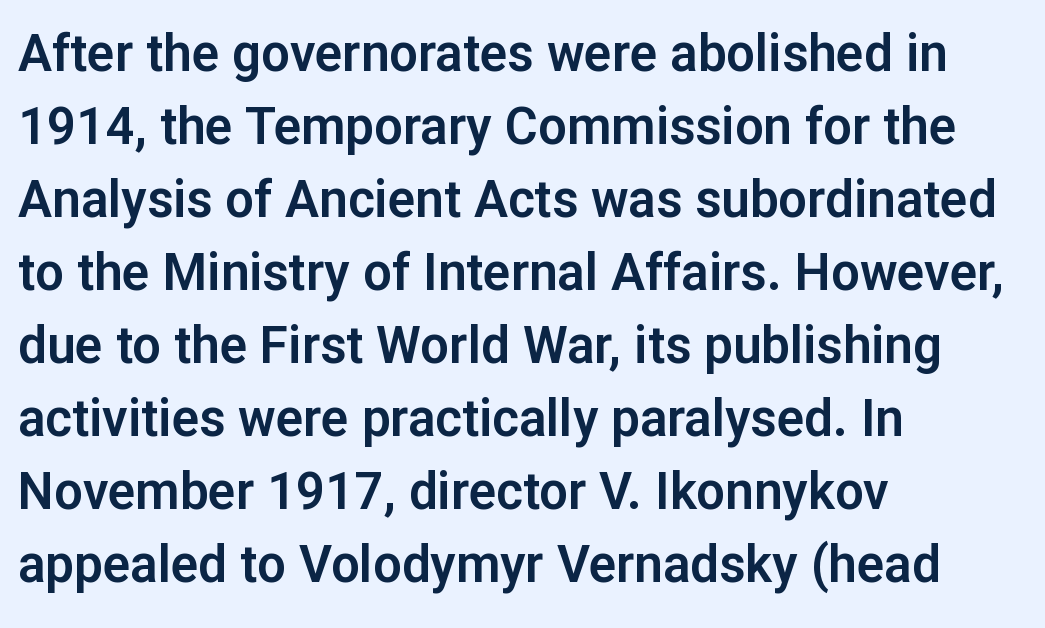
Q: Is the text italic (slanted)? A: No, it is upright.
Q: Is the typeface a serif or a sans-serif typeface? A: Sans-serif.
Q: Is the text underlined? A: No.
Q: How is the paragraph aligned? A: Left-aligned.
Q: Is the spacing between letters normal or unusually wide? A: Normal.
Q: Is the spacing between lines tight, normal or loose? A: Normal.
Q: Width (condensed, normal, or wide)? A: Normal.
Q: Stroke contrast? A: Low.
Q: x-height? A: Medium.
Q: Monospaced? A: No.
